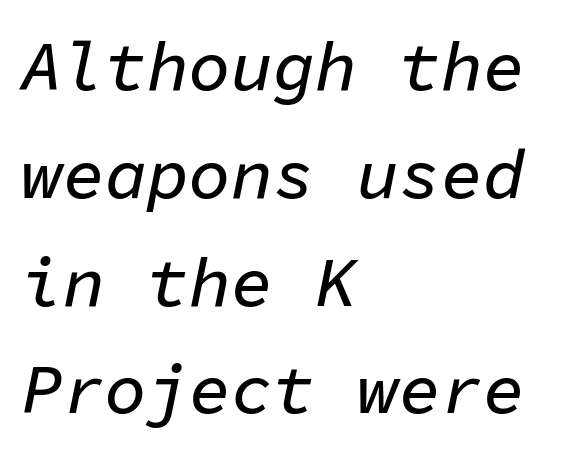
{"italic": "yes", "lean": "right", "slant_degrees": 11, "width": "normal", "stroke_contrast": "low", "x_height": "medium", "monospaced": "yes", "underline": "no", "align": "left", "line_spacing": "normal", "line_spacing_ratio": 1.54, "letter_spacing": "normal", "letter_spacing_em": 0.0, "glyph_px": 70}
